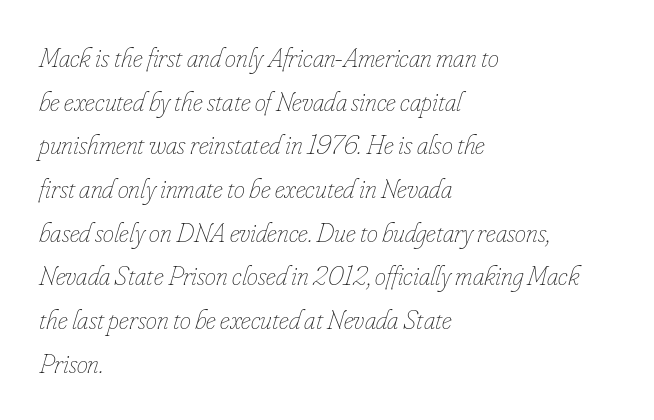
Q: Is the text bold? A: No.
Q: Is the text italic (slanted)? A: Yes, it leans right by about 16 degrees.
Q: Is the text underlined? A: No.
Q: How is the paragraph aligned? A: Left-aligned.
Q: Is the spacing between letters normal or unusually wide? A: Normal.
Q: Is the spacing between lines tight, normal or loose? A: Normal.
Q: Width (condensed, normal, or wide)? A: Condensed.
Q: Stroke contrast? A: Low.
Q: x-height? A: Small.
Q: Monospaced? A: No.
